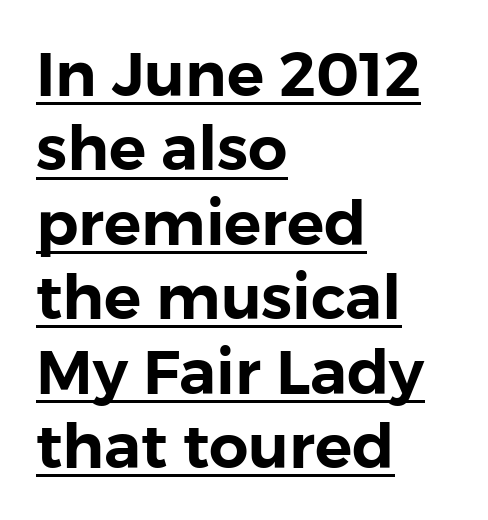
{"serif": "no", "italic": "no", "width": "normal", "stroke_contrast": "low", "x_height": "medium", "monospaced": "no", "underline": "yes", "align": "left", "line_spacing_ratio": 1.2, "letter_spacing": "normal", "letter_spacing_em": 0.0, "glyph_px": 62}
